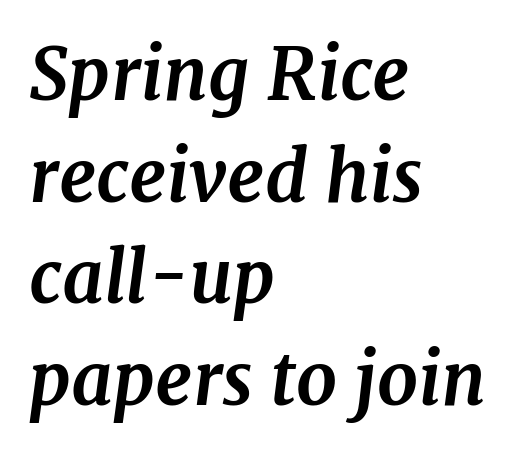
Q: Is the text bold? A: Yes.
Q: Is the text italic (slanted)? A: Yes, it leans right by about 7 degrees.
Q: Is the typeface a serif or a sans-serif typeface? A: Serif.
Q: Is the text underlined? A: No.
Q: How is the paragraph aligned? A: Left-aligned.
Q: Is the spacing between letters normal or unusually wide? A: Normal.
Q: Is the spacing between lines tight, normal or loose? A: Normal.
Q: Width (condensed, normal, or wide)? A: Normal.
Q: Stroke contrast? A: Medium.
Q: x-height? A: Medium.
Q: Monospaced? A: No.
